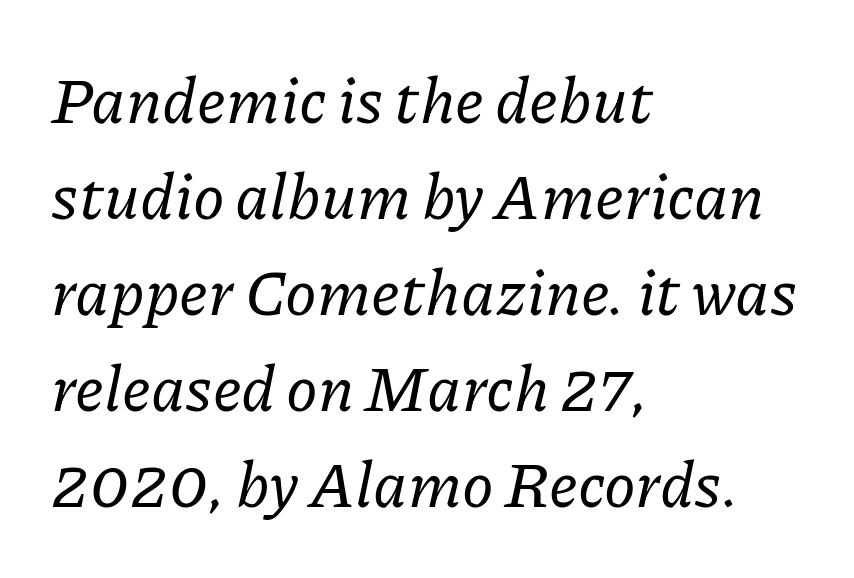
Think of a printed novel: that variable character pitch is what you see here. Has an underline been added? It has not. Where is the straight margin? On the left. The line-height multiplier appears to be the usual default. Every character sits at an angle, as italics do. No extra tracking has been applied to these lines.
